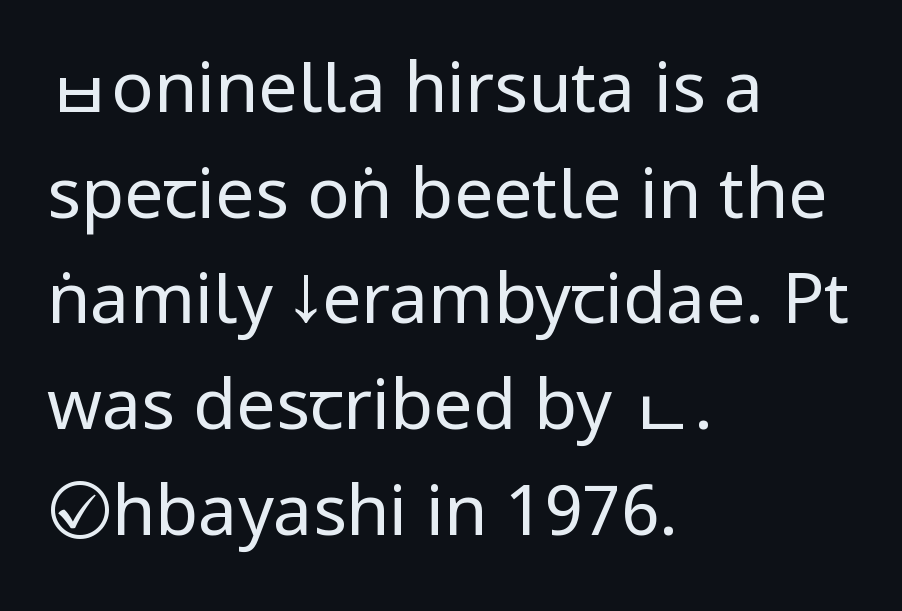
The font family rendered here belongs to the sans-serif group. Rendered with straight, roman letterforms. The face used here is rendered with its standard letterfit. The baseline area is clear. The text block is weighted toward the left margin, trailing off unevenly rightward. Honestly, the row spacing looks completely unremarkable.
